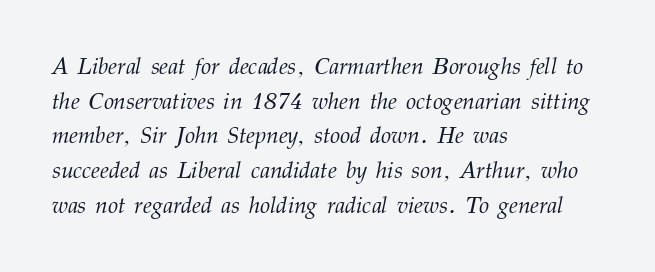
The image shows 23 px text type, italic (leaning right); set left-aligned, normal line spacing (1.51x), normal letter spacing, not underlined.
